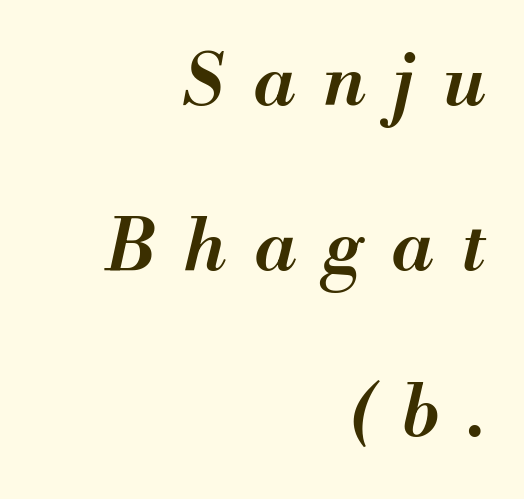
{"italic": "yes", "lean": "right", "slant_degrees": 13, "bold": "semi", "weight": "semibold", "width": "normal", "stroke_contrast": "medium", "x_height": "small", "monospaced": "no", "underline": "no", "align": "right", "line_spacing": "loose", "line_spacing_ratio": 2.33, "letter_spacing": "wide", "letter_spacing_em": 0.41, "glyph_px": 71}
